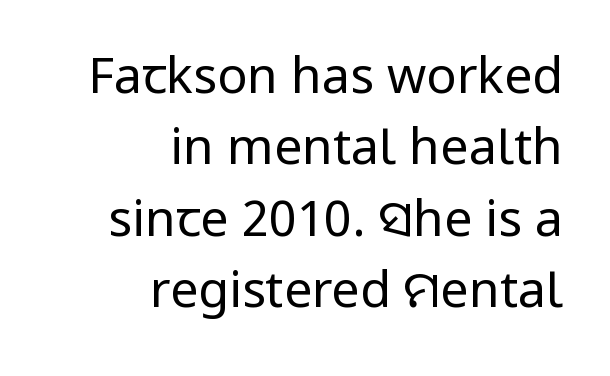
Q: Is the text bold? A: No.
Q: Is the text italic (slanted)? A: No, it is upright.
Q: Is the typeface a serif or a sans-serif typeface? A: Sans-serif.
Q: Is the text underlined? A: No.
Q: How is the paragraph aligned? A: Right-aligned.
Q: Is the spacing between letters normal or unusually wide? A: Normal.
Q: Is the spacing between lines tight, normal or loose? A: Normal.
Q: Width (condensed, normal, or wide)? A: Condensed.
Q: Stroke contrast? A: Low.
Q: x-height? A: Large.
Q: Monospaced? A: No.
